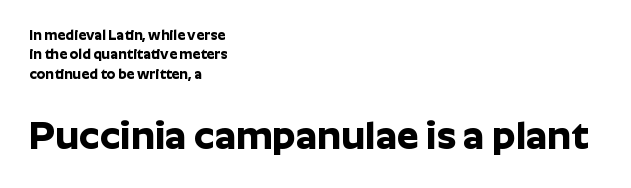
{"serif": "no", "italic": "no", "bold": "yes", "weight": "bold", "width": "normal", "stroke_contrast": "low", "x_height": "medium", "monospaced": "no", "underline": "no", "align": "left", "line_spacing": "normal", "line_spacing_ratio": 1.39, "letter_spacing": "normal", "letter_spacing_em": 0.0, "larger_block": "second", "size_ratio": 2.79, "glyph_px": 39}
